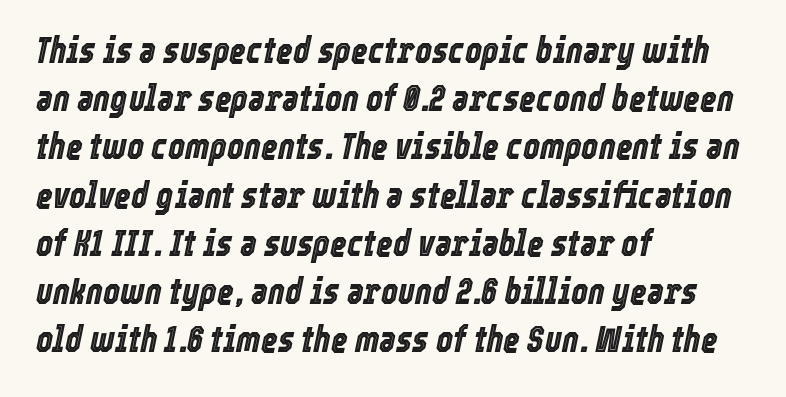
The image shows 36 px condensed type, italic (leaning right); set left-aligned, normal line spacing (1.34x), normal letter spacing, not underlined; a medium x-height.
